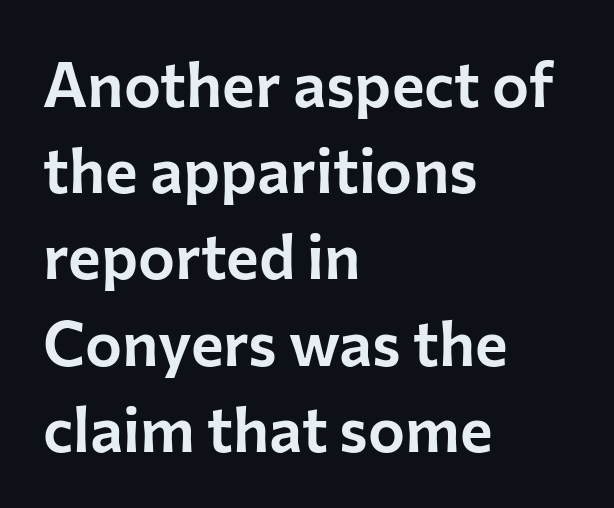
The passage is arranged the way most books set body copy — flush left. Unmarked baselines from the first word to the last. Nobody touched the tracking dial on this one. Vertical spacing — default. You could not count columns in this text — the font is proportionally spaced. Does the lettering tilt? It doesn't — this is upright.
